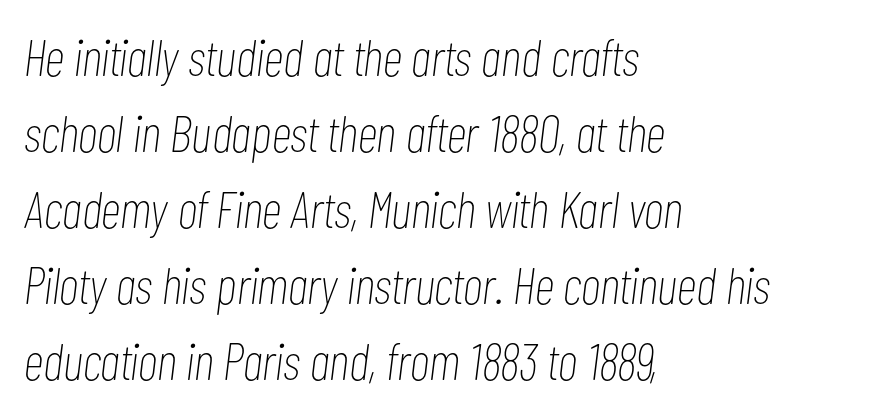
The image shows 52 px thin, condensed type, italic (leaning right); set left-aligned, normal line spacing (1.46x), normal letter spacing, not underlined; low stroke contrast and a medium x-height.
